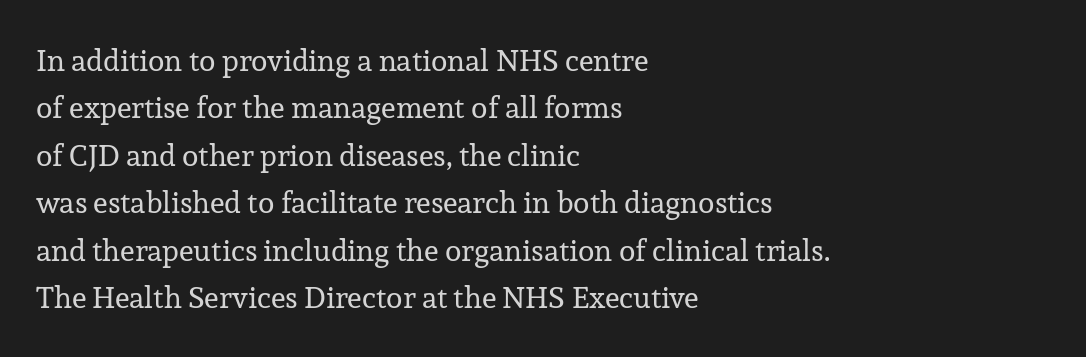
A typesetter would mark this as roman, not italic. Glyph-to-glyph distance matches everyday printed text. No letter is thick-stroked: the sample isn't bold. Vertical spacing — default.
